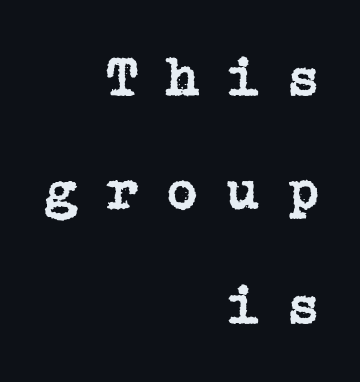
{"serif": "yes", "italic": "no", "width": "normal", "stroke_contrast": "low", "x_height": "medium", "underline": "no", "align": "right", "line_spacing": "loose", "line_spacing_ratio": 2.04, "letter_spacing": "wide", "letter_spacing_em": 0.46, "glyph_px": 56}
